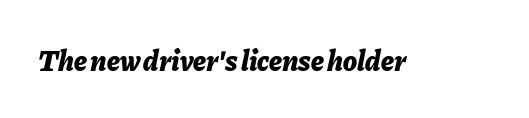
The face used here has the dense, thick strokes of a bold. Varying glyph widths throughout — classic text-font behaviour. Bare-footed words on every line. Default kerning and tracking; the words read as compact shapes.
